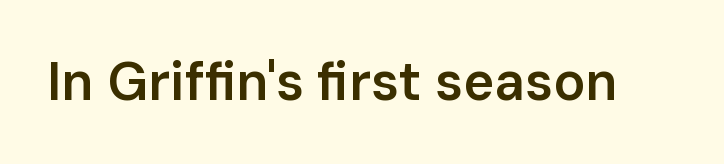
Q: Is the text bold? A: Semi-bold.
Q: Is the text italic (slanted)? A: No, it is upright.
Q: Is the typeface a serif or a sans-serif typeface? A: Sans-serif.
Q: Is the text underlined? A: No.
Q: Is the spacing between letters normal or unusually wide? A: Normal.
Q: Width (condensed, normal, or wide)? A: Normal.
Q: Stroke contrast? A: Low.
Q: x-height? A: Medium.
Q: Monospaced? A: No.
